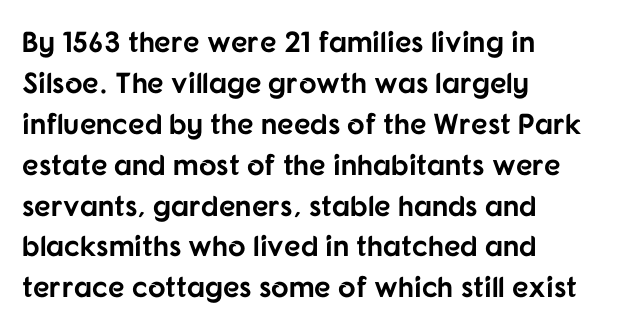
Observe the absence of serifs on each vertical stroke in this sample. These lines are rendered in a variable-pitch font. Quick note: not italic, upright. A dark, heavy texture on the line: the type is bold.
